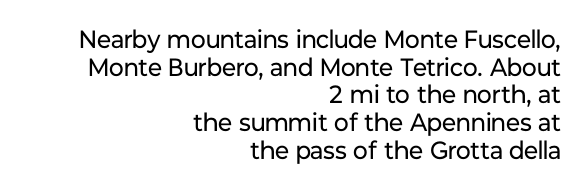
{"italic": "no", "bold": "no", "underline": "no", "align": "right", "line_spacing": "tight", "line_spacing_ratio": 1.11, "letter_spacing": "normal", "letter_spacing_em": 0.0, "glyph_px": 25}
